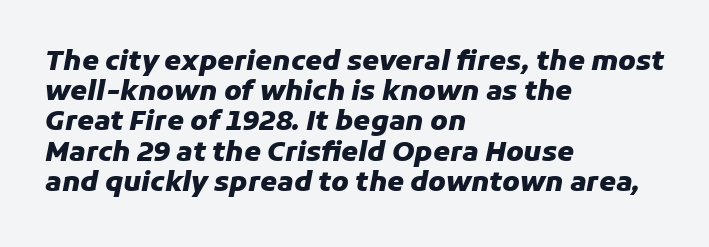
Q: Is the text bold? A: Yes.
Q: Is the text italic (slanted)? A: Yes, it leans right by about 11 degrees.
Q: Is the text underlined? A: No.
Q: How is the paragraph aligned? A: Left-aligned.
Q: Is the spacing between letters normal or unusually wide? A: Normal.
Q: Is the spacing between lines tight, normal or loose? A: Tight.
